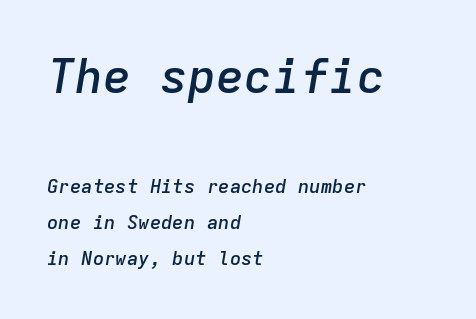
Q: Is the text bold? A: Semi-bold.
Q: Is the text italic (slanted)? A: Yes, it leans right by about 9 degrees.
Q: Is the text underlined? A: No.
Q: How is the paragraph aligned? A: Left-aligned.
Q: Is the spacing between letters normal or unusually wide? A: Normal.
Q: Is the spacing between lines tight, normal or loose? A: Loose.
Q: Which block of text is set in a larger size, the first (top) or the second (bottom)? A: The first (top) one.
Q: Width (condensed, normal, or wide)? A: Normal.
Q: Stroke contrast? A: Low.
Q: x-height? A: Medium.
Q: Monospaced? A: Yes.
